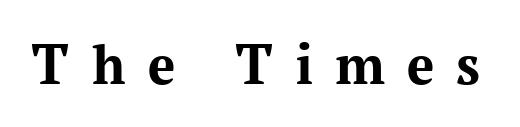
Varying glyph widths throughout — classic text-font behaviour. The line texture is sparse and dotted thanks to wide tracking. Posture: upright roman. The glyphs in this specimen are seriffed. In terms of weight, the rendering is a true, heavy bold.
